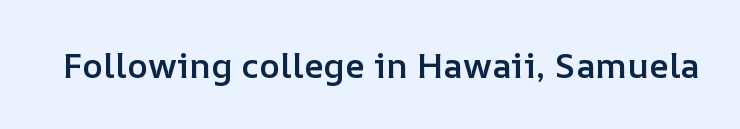
Q: Is the text bold? A: Semi-bold.
Q: Is the text italic (slanted)? A: No, it is upright.
Q: Is the text underlined? A: No.
Q: Is the spacing between letters normal or unusually wide? A: Normal.
Q: Width (condensed, normal, or wide)? A: Normal.
Q: Stroke contrast? A: Low.
Q: x-height? A: Medium.
Q: Monospaced? A: No.
